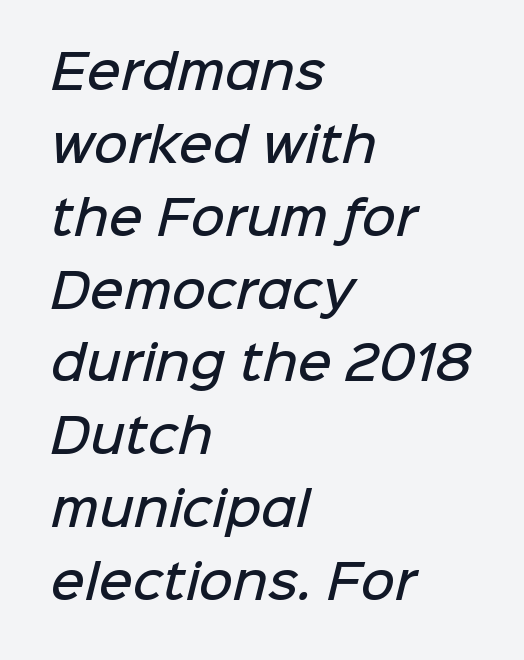
Observe the ordinary spacing: letters are neighbours, not strangers. The compositor pushed each line to the left boundary. How would I describe the line gaps? Plain and ordinary. A somewhat darkened texture: the type is semibold rather than bold. The foot of each line stays bare and open.
